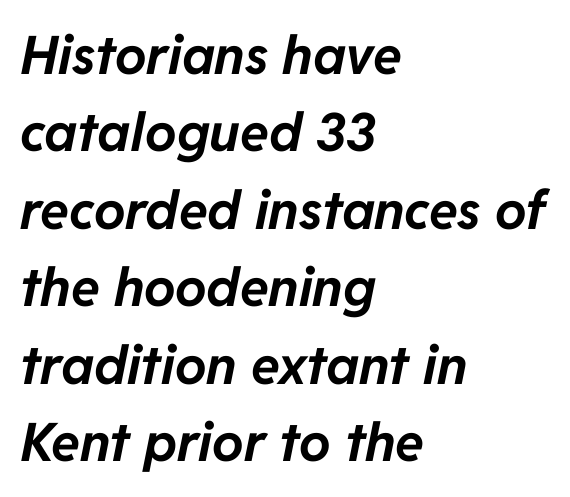
Do the characters align in a grid? No, the font is proportional. Baseline-to-baseline distance is the conventional proportion of letter height. Just letters on the line, the space beneath them empty. Which margin do the lines hug? The left one — the right edge is uneven.
